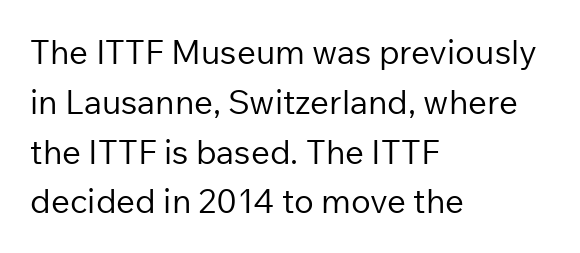
Q: Is the text bold? A: No.
Q: Is the text italic (slanted)? A: No, it is upright.
Q: Is the typeface a serif or a sans-serif typeface? A: Sans-serif.
Q: Is the text underlined? A: No.
Q: How is the paragraph aligned? A: Left-aligned.
Q: Is the spacing between letters normal or unusually wide? A: Normal.
Q: Is the spacing between lines tight, normal or loose? A: Normal.
Q: Width (condensed, normal, or wide)? A: Normal.
Q: Stroke contrast? A: Low.
Q: x-height? A: Medium.
Q: Monospaced? A: No.
